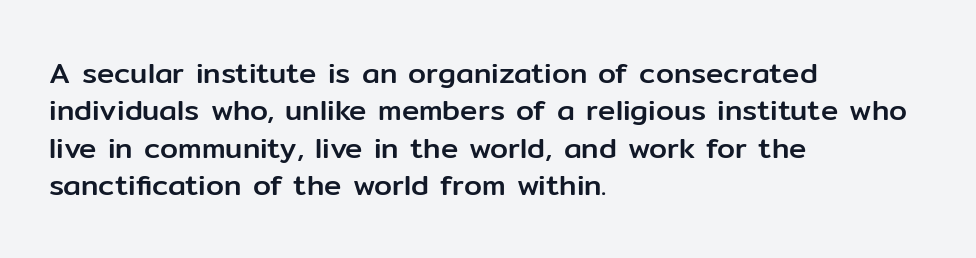
The image shows 29 px sans-serif type, upright; set left-aligned, normal line spacing (1.29x), normal letter spacing, not underlined; low stroke contrast and a medium x-height.
